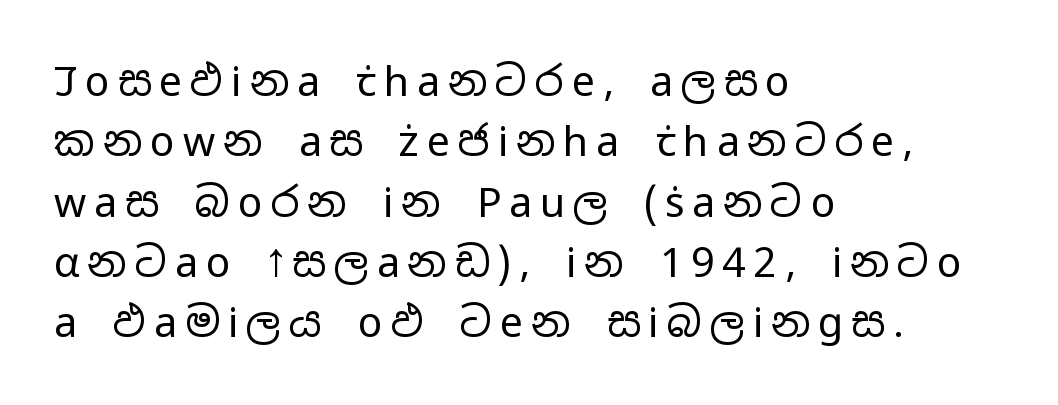
This sample has the flowing, uneven cadence of proportional lettering. Honestly, there is no underline to notice here at all. Does the type have serifs? No, each stem ends abruptly. Is the type heavy? It reads as light-to-regular instead.
